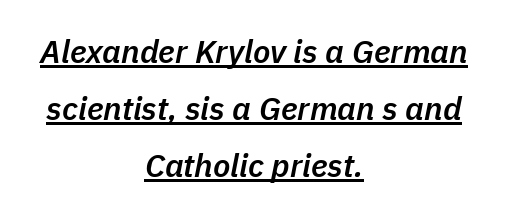
Q: Is the text bold? A: Semi-bold.
Q: Is the text italic (slanted)? A: Yes, it leans right by about 11 degrees.
Q: Is the text underlined? A: Yes.
Q: How is the paragraph aligned? A: Centered.
Q: Is the spacing between letters normal or unusually wide? A: Normal.
Q: Width (condensed, normal, or wide)? A: Normal.
Q: Stroke contrast? A: Low.
Q: x-height? A: Medium.
Q: Monospaced? A: No.
